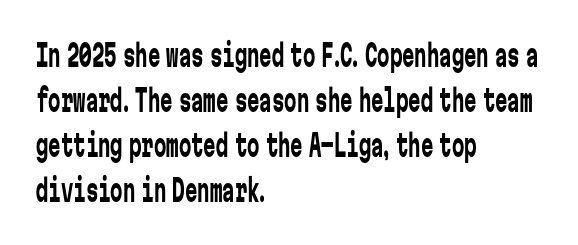
Reading down the block, your eye returns to a fixed left position each line. Characters follow at the spacing the type designer built in. A typesetter would call this monospace, since all characters share one set width. Upright lettering throughout.
